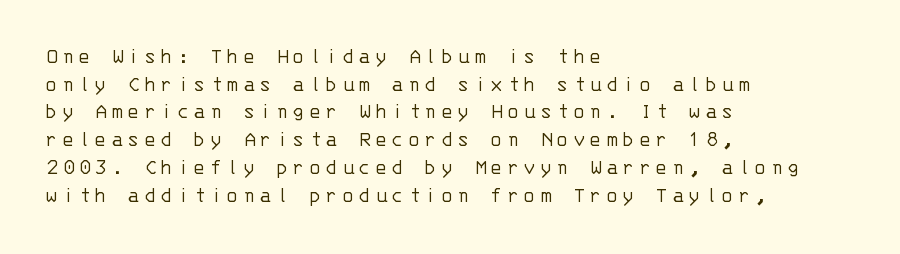
{"italic": "no", "bold": "no", "underline": "no", "align": "left", "line_spacing": "normal", "line_spacing_ratio": 1.26, "letter_spacing": "wide", "letter_spacing_em": 0.21, "glyph_px": 22}
